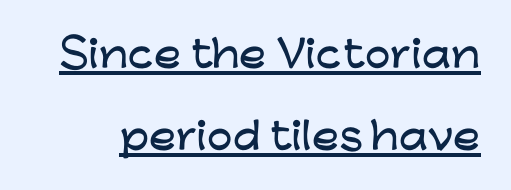
The image shows 36 px wide sans-serif type, upright; set loose line spacing (2.28x), normal letter spacing, underlined; low stroke contrast and a medium x-height.
